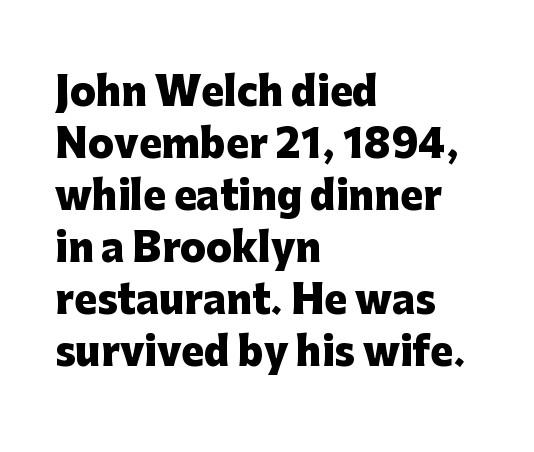
{"serif": "no", "italic": "no", "bold": "yes", "weight": "heavy", "width": "normal", "stroke_contrast": "low", "x_height": "medium", "monospaced": "no", "underline": "no", "align": "left", "line_spacing": "normal", "line_spacing_ratio": 1.37, "letter_spacing": "normal", "letter_spacing_em": 0.0, "glyph_px": 38}
